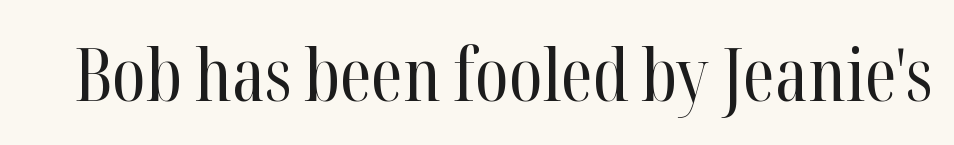
Q: Is the text bold? A: No.
Q: Is the text italic (slanted)? A: No, it is upright.
Q: Is the typeface a serif or a sans-serif typeface? A: Serif.
Q: Is the text underlined? A: No.
Q: Is the spacing between letters normal or unusually wide? A: Normal.
Q: Width (condensed, normal, or wide)? A: Condensed.
Q: Stroke contrast? A: High.
Q: x-height? A: Medium.
Q: Monospaced? A: No.
